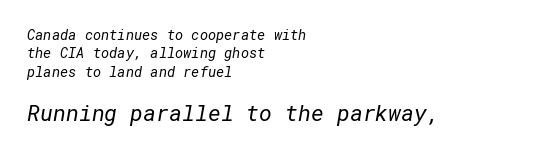
Q: Is the text bold? A: No.
Q: Is the text underlined? A: No.
Q: How is the paragraph aligned? A: Left-aligned.
Q: Is the spacing between letters normal or unusually wide? A: Normal.
Q: Is the spacing between lines tight, normal or loose? A: Normal.
Q: Which block of text is set in a larger size, the first (top) or the second (bottom)? A: The second (bottom) one.
